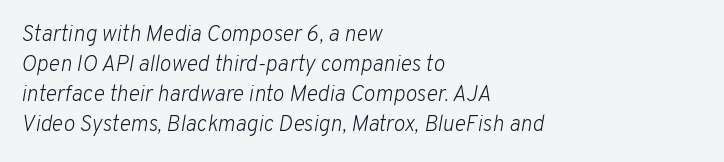
The image shows 22 px text type, italic (leaning right); set left-aligned, normal line spacing (1.37x), normal letter spacing, not underlined.
